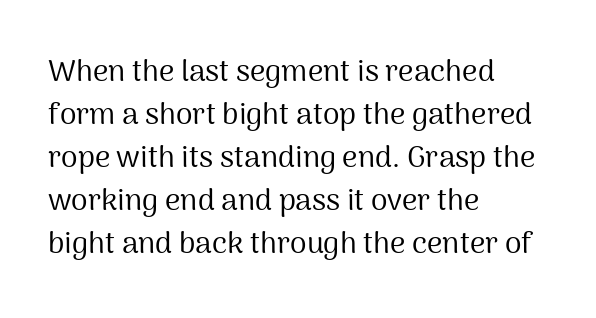
The image shows 30 px regular-weight sans-serif type, upright; set left-aligned, normal line spacing (1.43x), normal letter spacing, not underlined; medium stroke contrast and a medium x-height.
